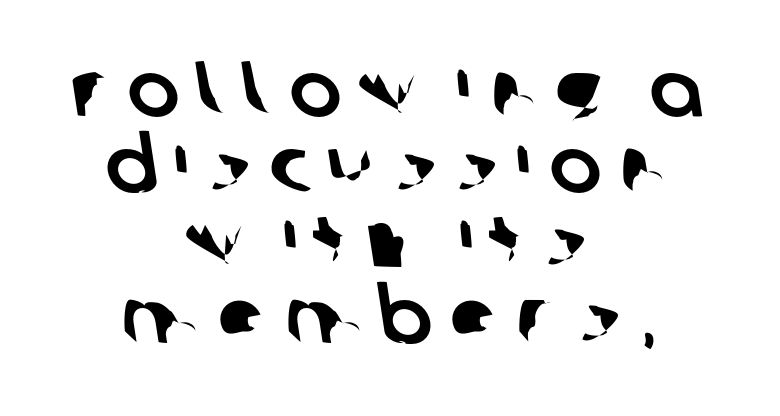
Q: Is the typeface a serif or a sans-serif typeface? A: Sans-serif.
Q: Is the text underlined? A: No.
Q: How is the paragraph aligned? A: Centered.
Q: Is the spacing between letters normal or unusually wide? A: Unusually wide.
Q: Is the spacing between lines tight, normal or loose? A: Tight.
Q: Width (condensed, normal, or wide)? A: Normal.
Q: Stroke contrast? A: Low.
Q: x-height? A: Large.
Q: Monospaced? A: No.
